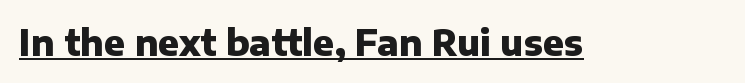
{"serif": "no", "italic": "no", "bold": "yes", "weight": "heavy", "width": "normal", "stroke_contrast": "low", "x_height": "medium", "monospaced": "no", "underline": "yes", "letter_spacing": "normal", "letter_spacing_em": 0.0, "glyph_px": 35}
